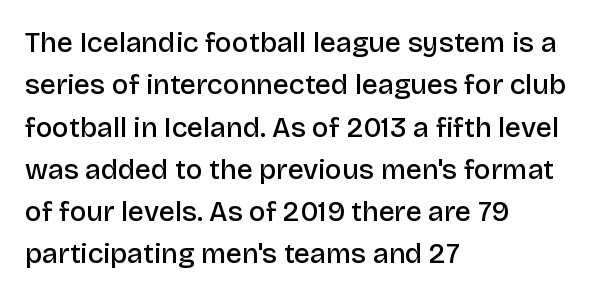
The passage shown stacks its lines at a standard gap. The lines are quadded left. The gaps between neighbouring characters are ordinary and unremarkable. Weight: semibold (demi). The face used here is proportionally spaced, like ordinary book or web type. The typography opts for an upright posture over an oblique one.
